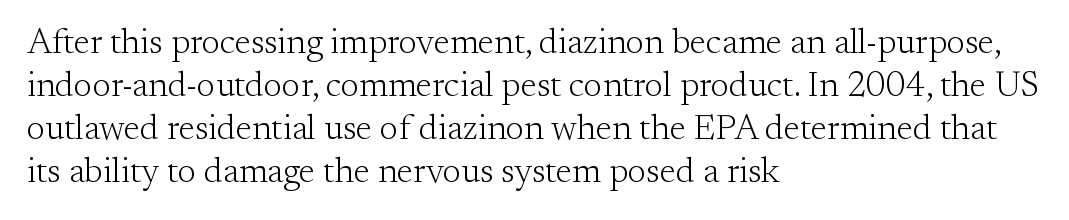
The image shows 35 px light serif type, upright; set left-aligned, line spacing 1.23x, normal letter spacing, not underlined; medium stroke contrast and a small x-height.
